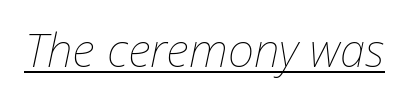
{"italic": "yes", "lean": "right", "slant_degrees": 12, "bold": "no", "weight": "thin", "width": "normal", "stroke_contrast": "low", "x_height": "medium", "monospaced": "no", "underline": "yes", "letter_spacing": "normal", "letter_spacing_em": 0.0, "glyph_px": 46}
